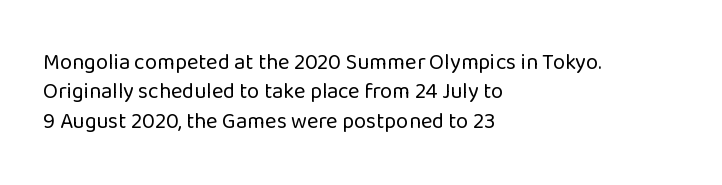
{"italic": "no", "bold": "no", "underline": "no", "align": "left", "line_spacing": "normal", "line_spacing_ratio": 1.34, "letter_spacing": "normal", "letter_spacing_em": 0.0, "glyph_px": 22}
